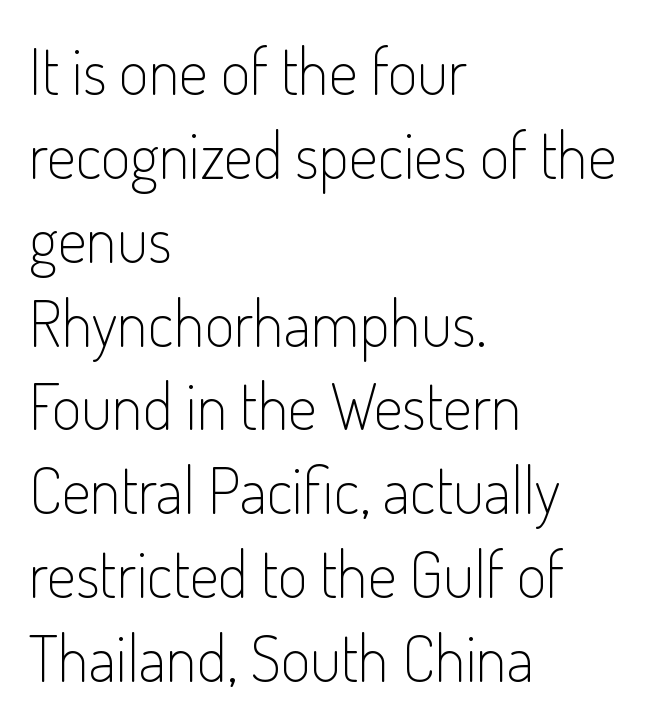
{"serif": "no", "italic": "no", "bold": "no", "weight": "light", "width": "condensed", "stroke_contrast": "low", "x_height": "small", "monospaced": "no", "underline": "no", "align": "left", "line_spacing": "normal", "line_spacing_ratio": 1.31, "letter_spacing": "normal", "letter_spacing_em": 0.0, "glyph_px": 64}
